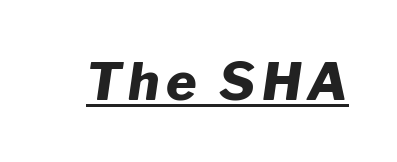
The image shows 52 px heavy type, italic (leaning right); set underlined; low stroke contrast and a medium x-height.
